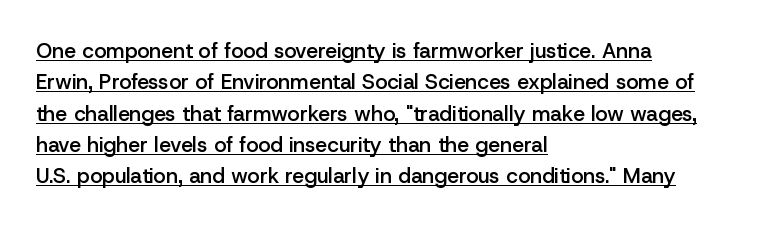
The rendered words wear a rule along their underside. Leading: standard. Each word holds together tightly as a unit, with standard inter-letter gaps. Stroke thickness is moderately raised; the sample reads as semibold. Style check: upright.
